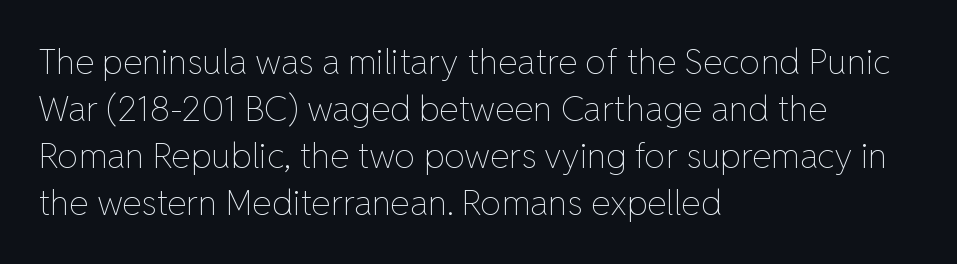
Q: Is the text bold? A: No.
Q: Is the text italic (slanted)? A: No, it is upright.
Q: Is the text underlined? A: No.
Q: How is the paragraph aligned? A: Left-aligned.
Q: Is the spacing between letters normal or unusually wide? A: Normal.
Q: Is the spacing between lines tight, normal or loose? A: Normal.
Q: Width (condensed, normal, or wide)? A: Normal.
Q: Stroke contrast? A: Low.
Q: x-height? A: Medium.
Q: Monospaced? A: No.
